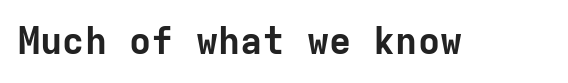
Underline: absent. What stands out about the letter spacing? Nothing — it is the standard amount. Classification — sans serif. Pretty heavy lettering here — definitely bold.
